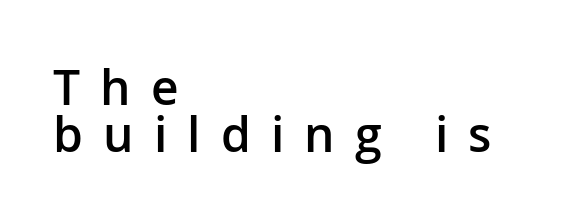
{"serif": "no", "italic": "no", "bold": "semi", "weight": "semibold", "width": "normal", "stroke_contrast": "low", "x_height": "medium", "monospaced": "no", "underline": "no", "align": "left", "line_spacing": "tight", "line_spacing_ratio": 0.97, "letter_spacing": "wide", "letter_spacing_em": 0.42, "glyph_px": 48}
